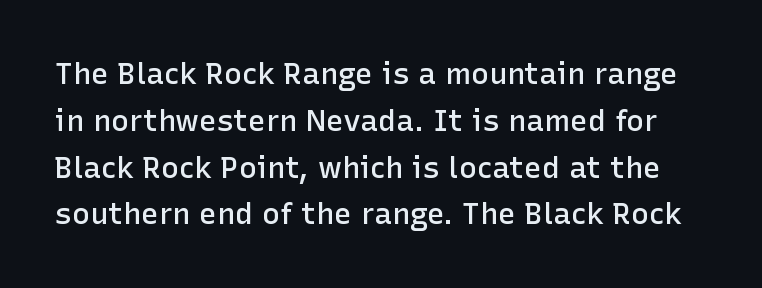
{"serif": "no", "italic": "no", "bold": "semi", "weight": "semibold", "width": "normal", "stroke_contrast": "low", "x_height": "medium", "monospaced": "no", "underline": "no", "line_spacing": "normal", "line_spacing_ratio": 1.56, "letter_spacing": "normal", "letter_spacing_em": 0.0, "glyph_px": 30}
